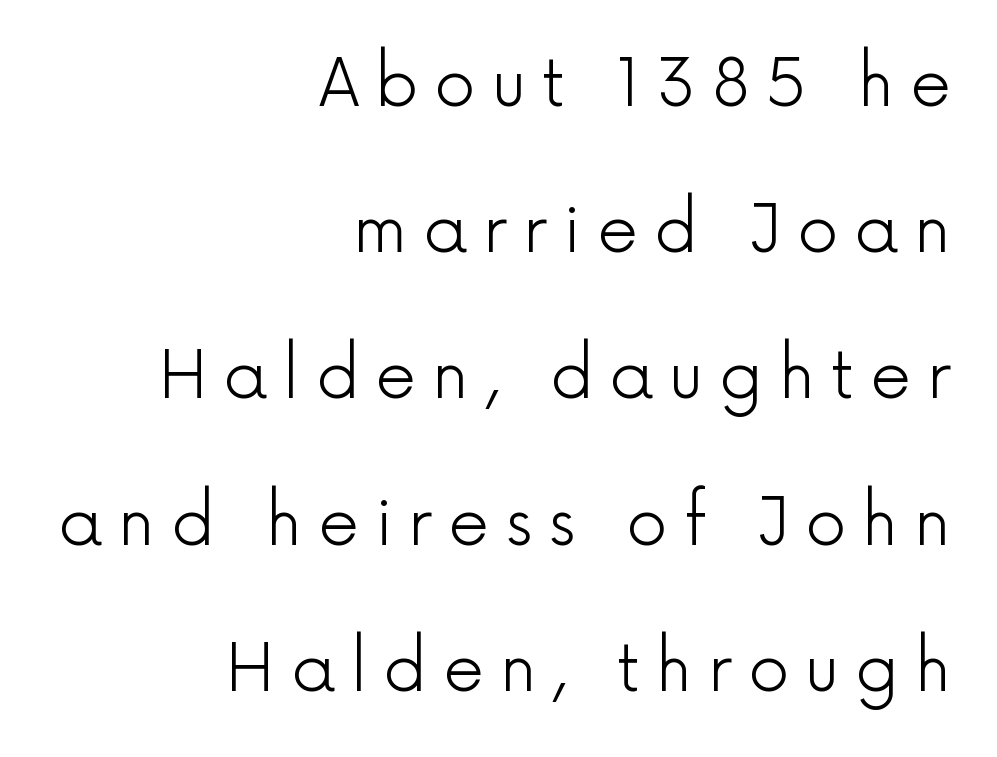
Q: Is the text bold? A: No.
Q: Is the text italic (slanted)? A: No, it is upright.
Q: Is the typeface a serif or a sans-serif typeface? A: Sans-serif.
Q: Is the text underlined? A: No.
Q: How is the paragraph aligned? A: Right-aligned.
Q: Is the spacing between letters normal or unusually wide? A: Unusually wide.
Q: Is the spacing between lines tight, normal or loose? A: Loose.
Q: Width (condensed, normal, or wide)? A: Normal.
Q: x-height? A: Medium.
Q: Monospaced? A: No.
